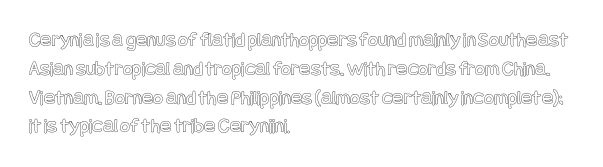
Q: Is the text italic (slanted)? A: No, it is upright.
Q: Is the text underlined? A: No.
Q: How is the paragraph aligned? A: Left-aligned.
Q: Is the spacing between letters normal or unusually wide? A: Normal.
Q: Is the spacing between lines tight, normal or loose? A: Normal.
